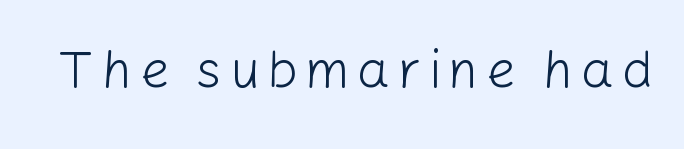
Has an underline been added? It has not. Ink coverage per letter is moderate at most. Every character sits straight up, as roman type does. Varying glyph widths throughout — classic text-font behaviour. The text was rendered using a sans face with plain stroke endings.
